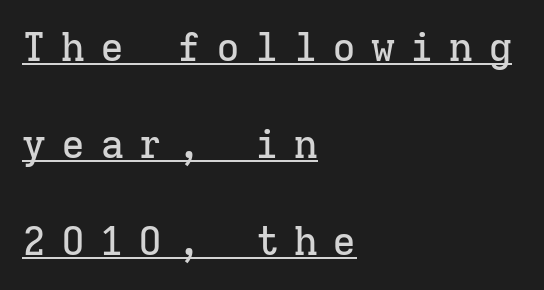
Q: Is the text italic (slanted)? A: No, it is upright.
Q: Is the typeface a serif or a sans-serif typeface? A: Serif.
Q: Is the text underlined? A: Yes.
Q: How is the paragraph aligned? A: Left-aligned.
Q: Is the spacing between letters normal or unusually wide? A: Unusually wide.
Q: Is the spacing between lines tight, normal or loose? A: Loose.
Q: Width (condensed, normal, or wide)? A: Normal.
Q: Stroke contrast? A: Low.
Q: x-height? A: Medium.
Q: Monospaced? A: Yes.
